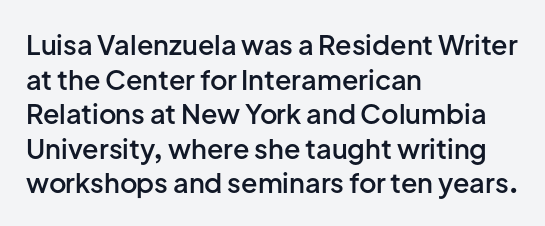
Set as a demibold, roughly 600 on the weight scale. The rendering anchors every line to the left-hand side. Tracking here is standard; glyphs follow each other at the usual distance. In terms of posture, this sample is upright. Each row of text sits above clean, open space.
